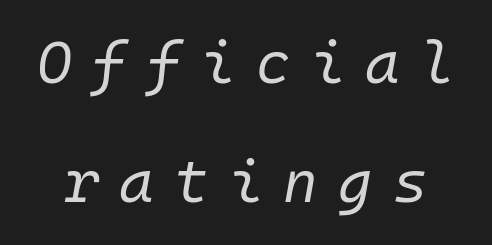
{"italic": "yes", "lean": "right", "slant_degrees": 10, "bold": "no", "weight": "regular", "width": "normal", "stroke_contrast": "low", "x_height": "medium", "underline": "no", "line_spacing": "loose", "line_spacing_ratio": 2.02, "letter_spacing": "wide", "letter_spacing_em": 0.34, "glyph_px": 59}
